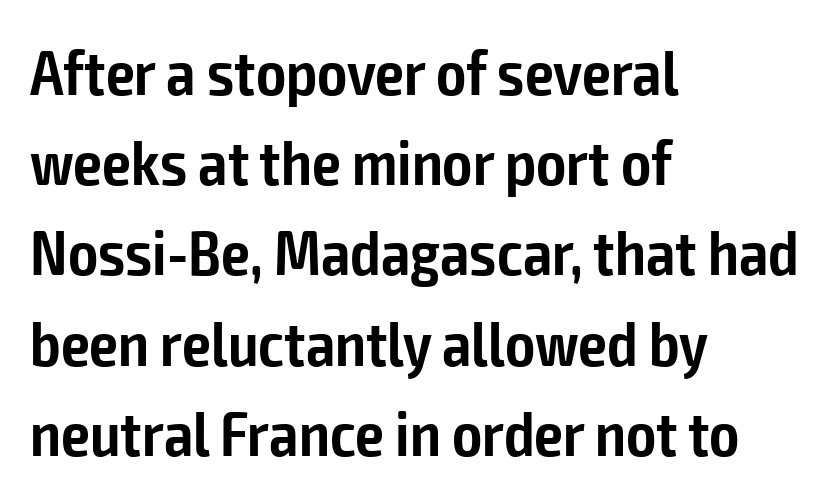
Q: Is the text bold? A: Semi-bold.
Q: Is the text italic (slanted)? A: No, it is upright.
Q: Is the typeface a serif or a sans-serif typeface? A: Sans-serif.
Q: Is the text underlined? A: No.
Q: How is the paragraph aligned? A: Left-aligned.
Q: Is the spacing between letters normal or unusually wide? A: Normal.
Q: Is the spacing between lines tight, normal or loose? A: Normal.
Q: Width (condensed, normal, or wide)? A: Condensed.
Q: Stroke contrast? A: Low.
Q: x-height? A: Medium.
Q: Monospaced? A: No.
